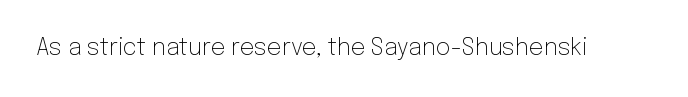
The type is set solid horizontally, with unmodified tracking. Words float on clear page, feet unadorned. A quiet, ordinary-to-light weight characterises the typeface. The type sits square on the baseline with zero lean.
